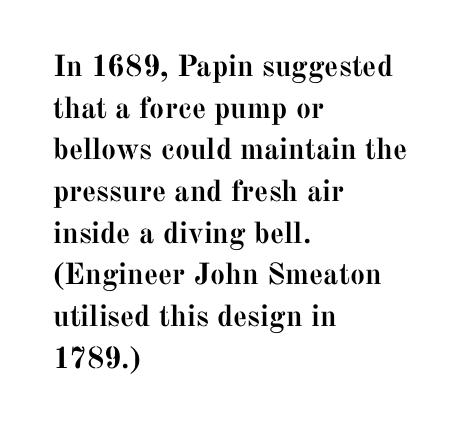
The image shows 30 px semibold serif type, upright; set left-aligned, normal line spacing (1.39x), normal letter spacing, not underlined; medium stroke contrast and a medium x-height.
